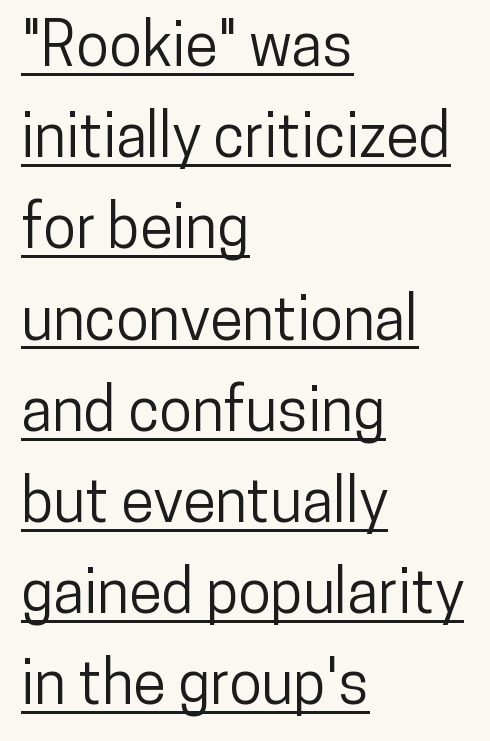
{"serif": "no", "italic": "no", "width": "condensed", "stroke_contrast": "low", "x_height": "medium", "monospaced": "no", "underline": "yes", "align": "left", "line_spacing": "normal", "line_spacing_ratio": 1.52, "letter_spacing": "normal", "letter_spacing_em": 0.0, "glyph_px": 60}
